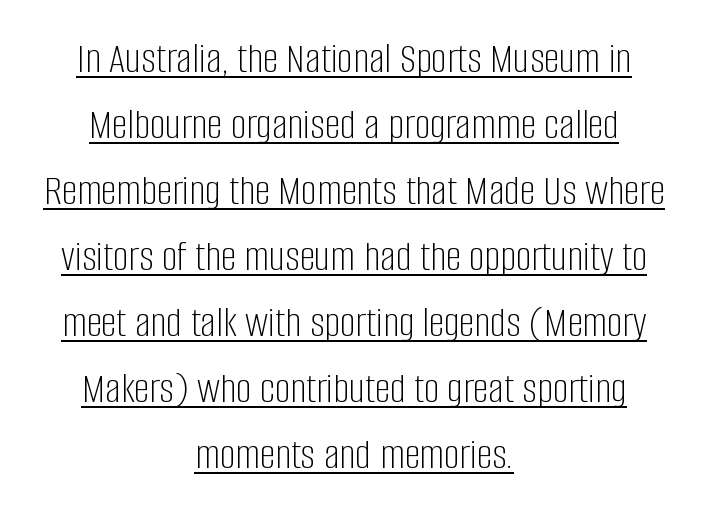
The string is rendered with underlining switched on. It's the straight-up-and-down kind of type. The type is set solid horizontally, with unmodified tracking. Each letter's strokes conclude bluntly, with no projecting serifs.
